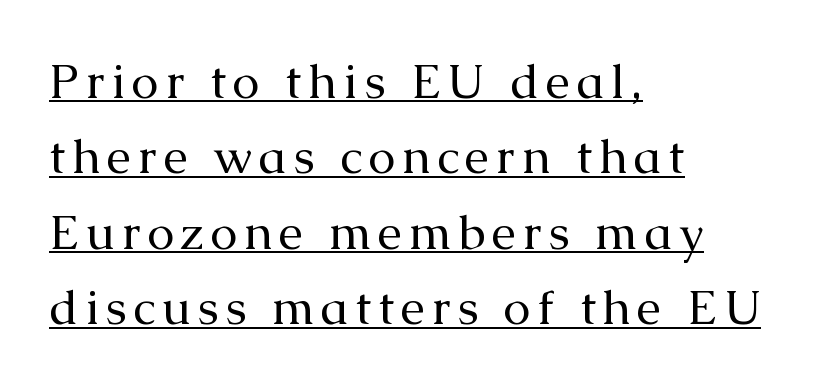
Is this a heavy cut? Hardly; it is regular or lighter. Observe the serifs anchoring each vertical stroke in this sample. Note the varied advance widths — an 'i' is clearly narrower than an 'm'. Summary of vertical rhythm: regular, with standard interline spacing.
